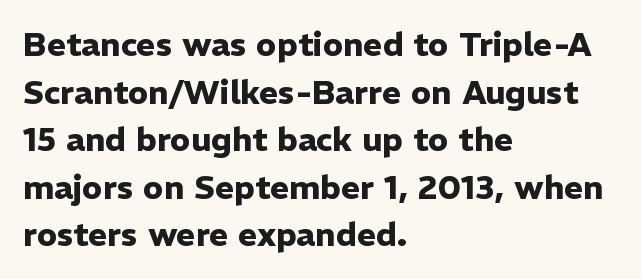
Q: Is the text bold? A: Yes.
Q: Is the text italic (slanted)? A: No, it is upright.
Q: Is the typeface a serif or a sans-serif typeface? A: Sans-serif.
Q: Is the text underlined? A: No.
Q: How is the paragraph aligned? A: Left-aligned.
Q: Is the spacing between letters normal or unusually wide? A: Normal.
Q: Is the spacing between lines tight, normal or loose? A: Normal.
Q: Width (condensed, normal, or wide)? A: Normal.
Q: Stroke contrast? A: Low.
Q: x-height? A: Medium.
Q: Monospaced? A: No.
